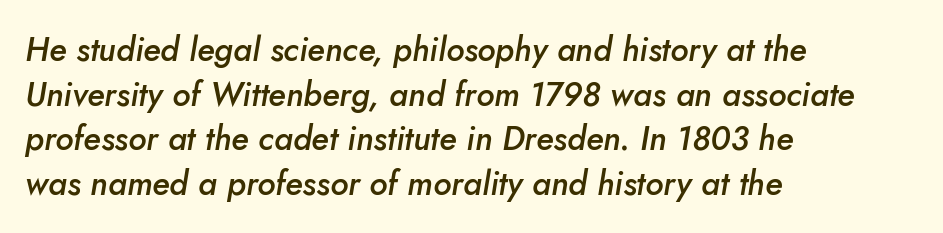
Bare-footed words on every line. The face used here is proportionally spaced, like ordinary book or web type. Normally led — the rows are evenly, conventionally spaced. As a designer I'd log this as weight 600, semibold. Between one letter and the next there's only the usual sliver of space. There's an unmistakable incline to the writing here.
